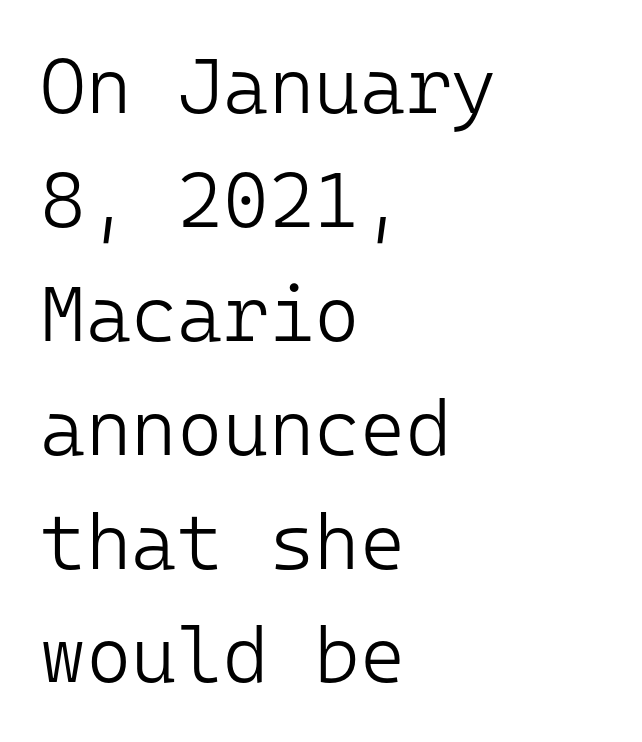
The image shows 78 px light sans-serif type, upright, monospaced; set left-aligned, normal line spacing (1.46x), normal letter spacing, not underlined; low stroke contrast and a medium x-height.
